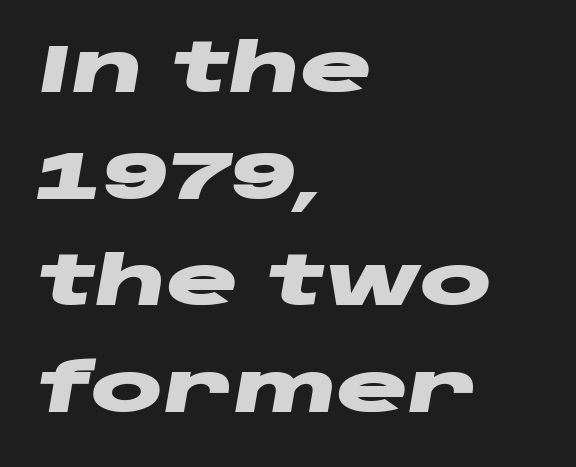
The line texture is even and compact thanks to regular tracking. The letters are bold, with thick, heavy strokes. Check the space under the baseline: it is left empty. A classic flush-left, rag-right setting is used for this passage.
